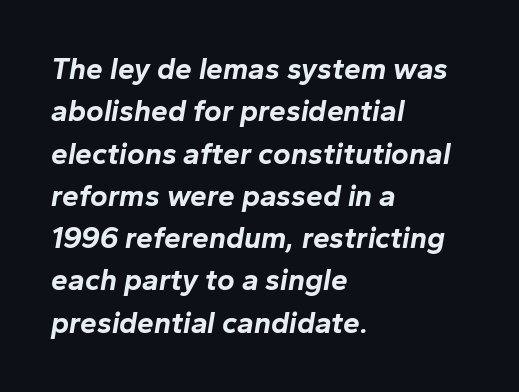
{"italic": "yes", "lean": "right", "slant_degrees": 10, "bold": "yes", "weight": "bold", "width": "normal", "stroke_contrast": "low", "x_height": "medium", "monospaced": "no", "underline": "no", "align": "left", "line_spacing": "normal", "line_spacing_ratio": 1.41, "letter_spacing": "normal", "letter_spacing_em": 0.0, "glyph_px": 30}
